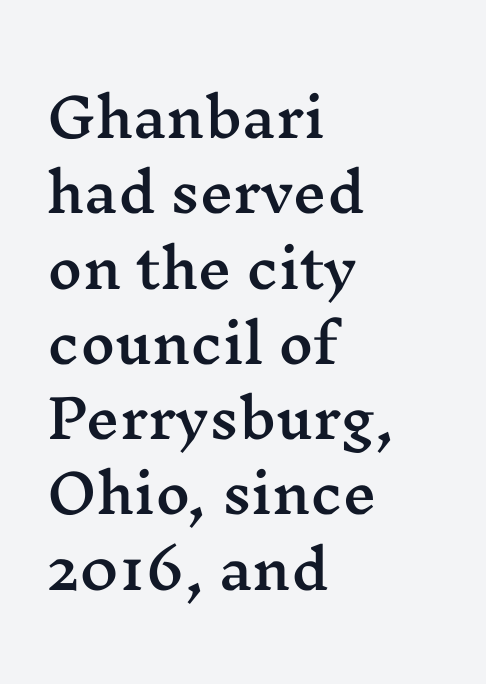
Q: Is the text italic (slanted)? A: No, it is upright.
Q: Is the typeface a serif or a sans-serif typeface? A: Serif.
Q: Is the text underlined? A: No.
Q: How is the paragraph aligned? A: Left-aligned.
Q: Is the spacing between letters normal or unusually wide? A: Normal.
Q: Is the spacing between lines tight, normal or loose? A: Normal.
Q: Width (condensed, normal, or wide)? A: Wide.
Q: Stroke contrast? A: Medium.
Q: x-height? A: Medium.
Q: Monospaced? A: No.
